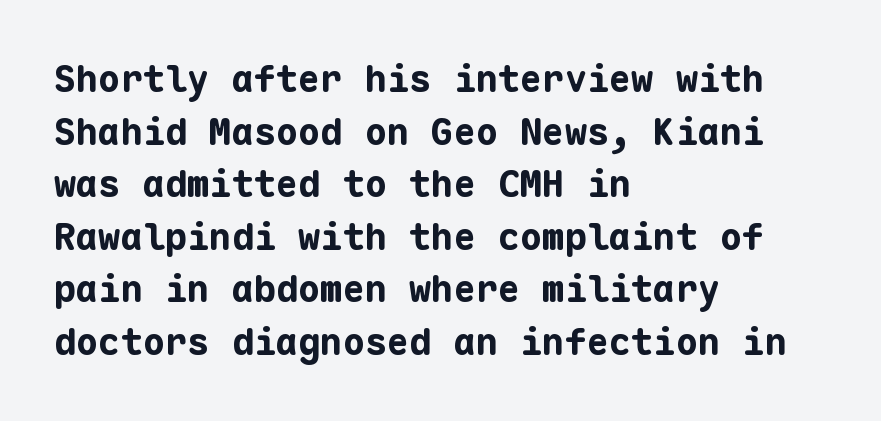
Plain, unruled lines of type. Default kerning and tracking; the words read as compact shapes. In terms of posture, this sample is upright. Examine the stroke ends and you'll find no serifs. Left-aligned paragraph, ragged on the right. Weight check: bold — yes, fully.
